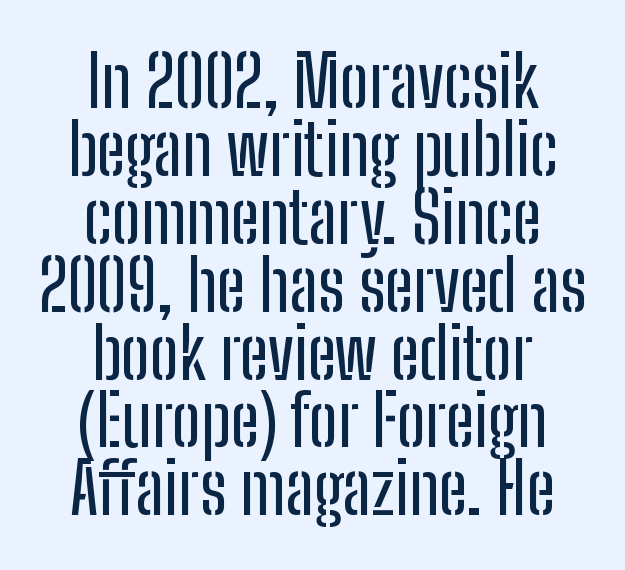
The passage shown has conventional tracking throughout. Reading down the block, each line starts at a different indent, mirrored at its end. Reading down the column, the eye jumps only a short way to each next line. Regarding serifs, this sample does without them. The typography opts for an upright posture over an oblique one. A bare baseline throughout the passage.
